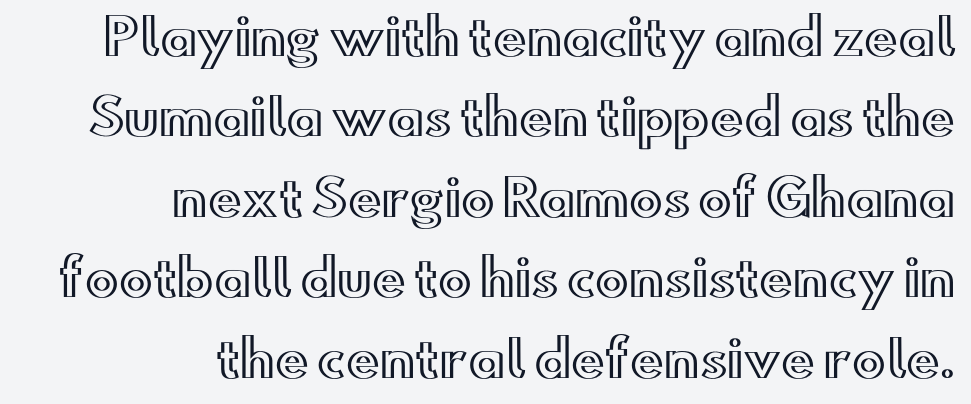
{"italic": "no", "width": "wide", "x_height": "small", "monospaced": "no", "underline": "no", "align": "right", "line_spacing": "normal", "line_spacing_ratio": 1.61, "letter_spacing": "normal", "letter_spacing_em": 0.0, "glyph_px": 50}
